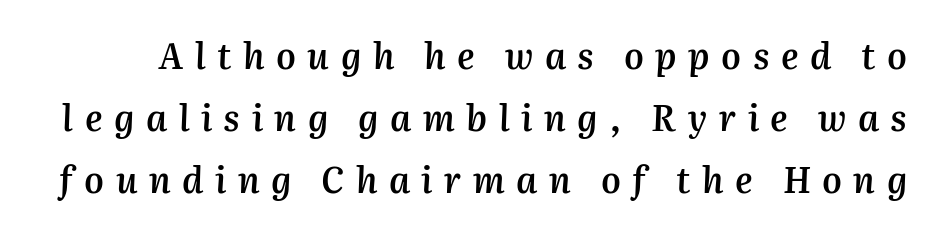
{"italic": "yes", "lean": "right", "slant_degrees": 2, "bold": "semi", "weight": "semibold", "width": "normal", "stroke_contrast": "medium", "x_height": "medium", "monospaced": "no", "underline": "no", "line_spacing_ratio": 1.77, "letter_spacing": "wide", "letter_spacing_em": 0.33, "glyph_px": 35}
